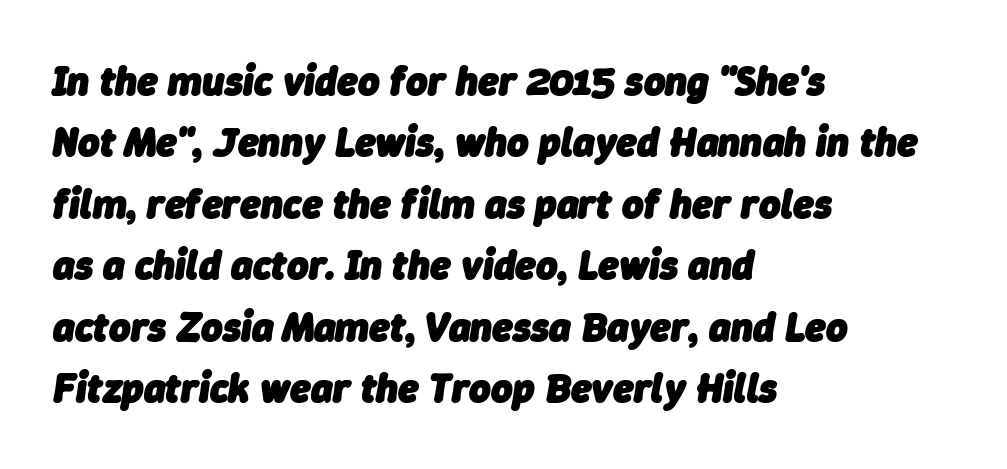
{"italic": "yes", "lean": "right", "slant_degrees": 9, "bold": "yes", "weight": "heavy", "width": "normal", "stroke_contrast": "low", "x_height": "medium", "monospaced": "no", "underline": "no", "align": "left", "line_spacing": "normal", "line_spacing_ratio": 1.5, "letter_spacing": "normal", "letter_spacing_em": 0.0, "glyph_px": 41}
